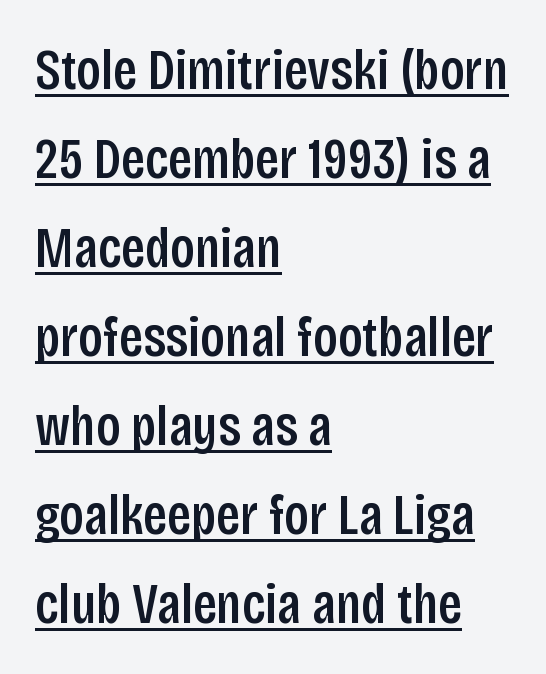
{"serif": "no", "italic": "no", "width": "condensed", "stroke_contrast": "low", "x_height": "large", "monospaced": "no", "underline": "yes", "align": "left", "line_spacing": "normal", "line_spacing_ratio": 1.56, "letter_spacing": "normal", "letter_spacing_em": 0.0, "glyph_px": 57}
